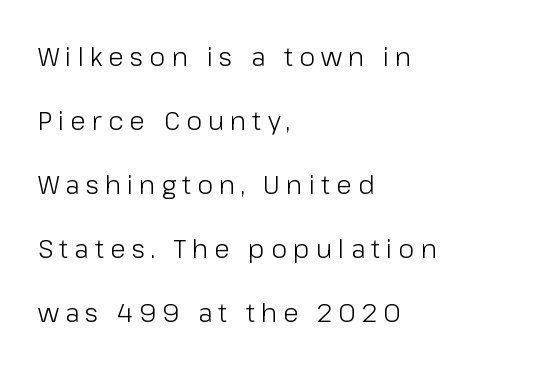
Q: Is the text bold? A: No.
Q: Is the text italic (slanted)? A: No, it is upright.
Q: Is the text underlined? A: No.
Q: How is the paragraph aligned? A: Left-aligned.
Q: Is the spacing between letters normal or unusually wide? A: Unusually wide.
Q: Is the spacing between lines tight, normal or loose? A: Loose.
